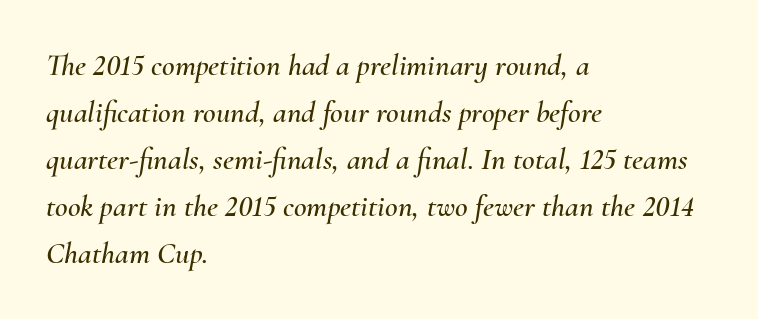
Q: Is the text italic (slanted)? A: Yes, it leans right by about 10 degrees.
Q: Is the text underlined? A: No.
Q: How is the paragraph aligned? A: Left-aligned.
Q: Is the spacing between letters normal or unusually wide? A: Normal.
Q: Is the spacing between lines tight, normal or loose? A: Normal.
Q: Width (condensed, normal, or wide)? A: Normal.
Q: Stroke contrast? A: Medium.
Q: x-height? A: Small.
Q: Monospaced? A: No.
